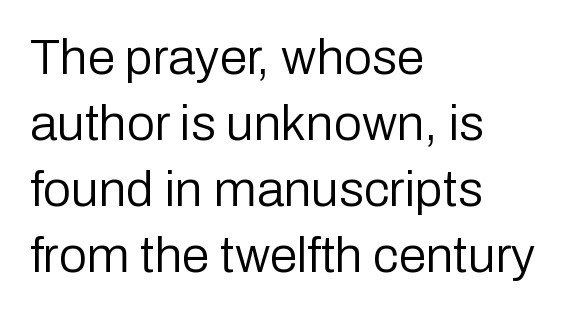
The image shows 50 px regular-weight sans-serif type, upright; set left-aligned, normal line spacing (1.32x), normal letter spacing, not underlined; low stroke contrast and a medium x-height.
